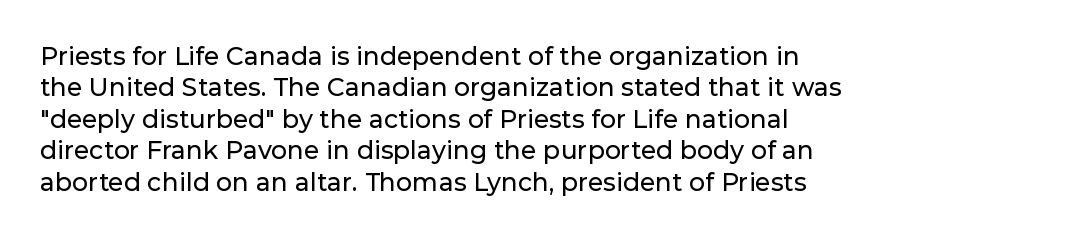
Q: Is the text italic (slanted)? A: No, it is upright.
Q: Is the text underlined? A: No.
Q: How is the paragraph aligned? A: Left-aligned.
Q: Is the spacing between letters normal or unusually wide? A: Normal.
Q: Is the spacing between lines tight, normal or loose? A: Normal.
